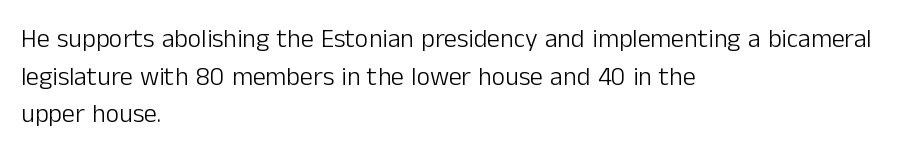
Q: Is the text bold? A: No.
Q: Is the text italic (slanted)? A: No, it is upright.
Q: Is the text underlined? A: No.
Q: How is the paragraph aligned? A: Left-aligned.
Q: Is the spacing between letters normal or unusually wide? A: Normal.
Q: Is the spacing between lines tight, normal or loose? A: Normal.
